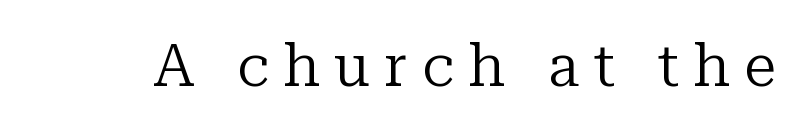
{"serif": "yes", "italic": "no", "bold": "no", "weight": "regular", "width": "normal", "stroke_contrast": "low", "x_height": "medium", "monospaced": "no", "underline": "no", "letter_spacing": "wide", "letter_spacing_em": 0.24, "glyph_px": 59}
